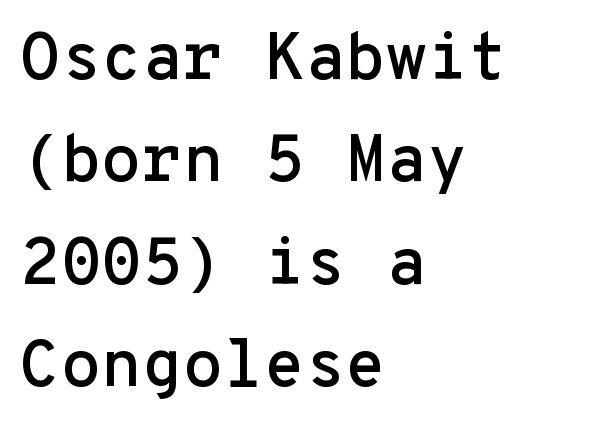
Q: Is the text italic (slanted)? A: No, it is upright.
Q: Is the typeface a serif or a sans-serif typeface? A: Sans-serif.
Q: Is the text underlined? A: No.
Q: How is the paragraph aligned? A: Left-aligned.
Q: Is the spacing between letters normal or unusually wide? A: Normal.
Q: Is the spacing between lines tight, normal or loose? A: Normal.
Q: Width (condensed, normal, or wide)? A: Normal.
Q: Stroke contrast? A: Low.
Q: x-height? A: Medium.
Q: Monospaced? A: Yes.
